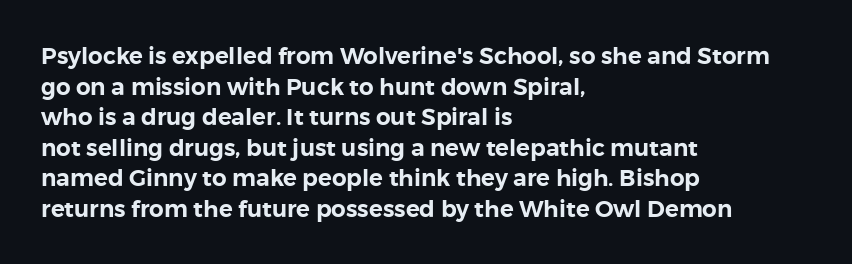
A typesetter would call this leading conventional body-copy spacing. No italicization has been applied; the sample stays upright. Tracking value appears to be zero — textbook default spacing. Short and long lines alike share a common starting point at left. Decoration check: the copy has no underline.
